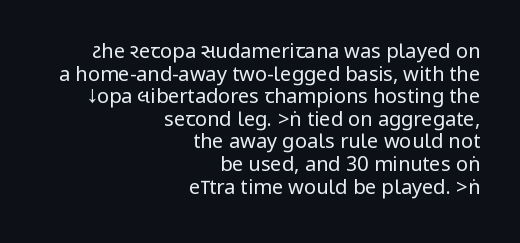
Q: Is the text bold? A: No.
Q: Is the text italic (slanted)? A: No, it is upright.
Q: Is the text underlined? A: No.
Q: How is the paragraph aligned? A: Right-aligned.
Q: Is the spacing between letters normal or unusually wide? A: Normal.
Q: Is the spacing between lines tight, normal or loose? A: Tight.
